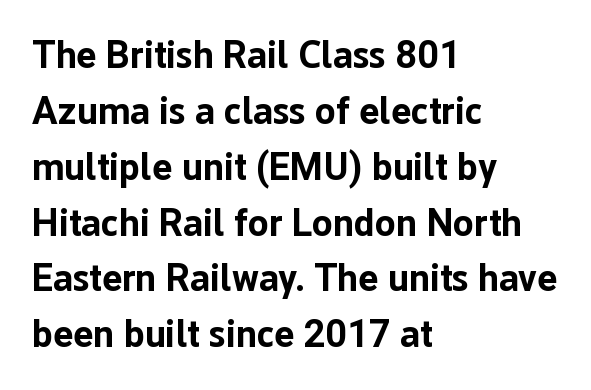
The rows are spaced the way most documents space them. If you drew a line through each stem, it would be perfectly vertical. Nothing unusual about the tracking: characters are spaced as the font intends. Is this a fixed-width face? No — the glyphs have proportional, varying widths.
